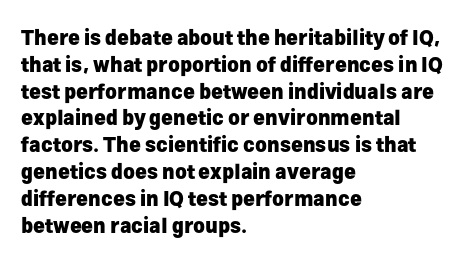
Q: Is the text bold? A: Yes.
Q: Is the text italic (slanted)? A: No, it is upright.
Q: Is the text underlined? A: No.
Q: How is the paragraph aligned? A: Left-aligned.
Q: Is the spacing between letters normal or unusually wide? A: Normal.
Q: Is the spacing between lines tight, normal or loose? A: Normal.
